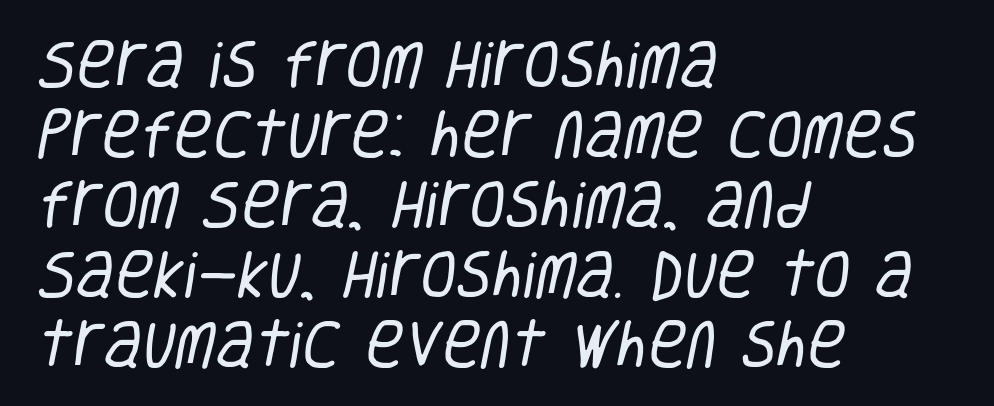
The image shows 53 px regular-weight, condensed sans-serif type; set left-aligned, normal line spacing (1.32x), normal letter spacing, not underlined; low stroke contrast and a large x-height.
